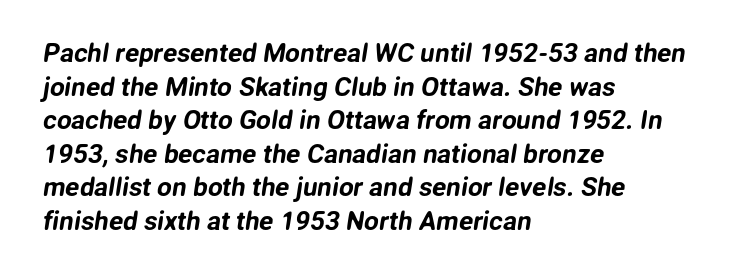
Q: Is the text underlined? A: No.
Q: How is the paragraph aligned? A: Left-aligned.
Q: Is the spacing between letters normal or unusually wide? A: Normal.
Q: Is the spacing between lines tight, normal or loose? A: Normal.
